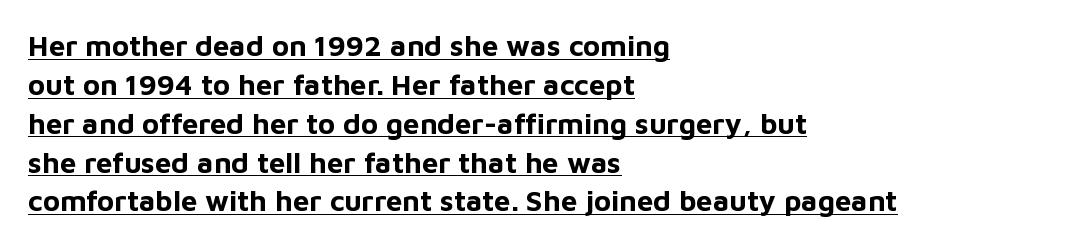
Q: Is the text bold? A: Yes.
Q: Is the text italic (slanted)? A: No, it is upright.
Q: Is the typeface a serif or a sans-serif typeface? A: Sans-serif.
Q: Is the text underlined? A: Yes.
Q: How is the paragraph aligned? A: Left-aligned.
Q: Is the spacing between letters normal or unusually wide? A: Normal.
Q: Is the spacing between lines tight, normal or loose? A: Normal.
Q: Width (condensed, normal, or wide)? A: Normal.
Q: Stroke contrast? A: Low.
Q: x-height? A: Medium.
Q: Monospaced? A: No.
